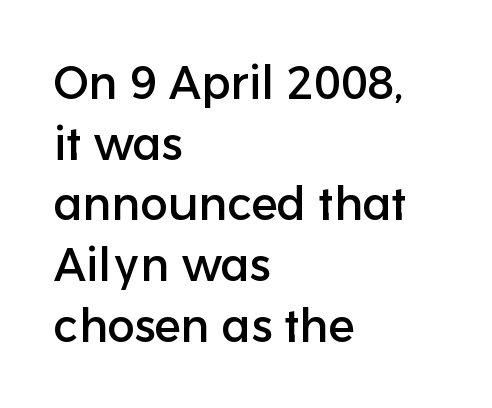
The image shows 46 px sans-serif type, upright; set left-aligned, normal line spacing (1.32x), normal letter spacing, not underlined; low stroke contrast and a medium x-height.
